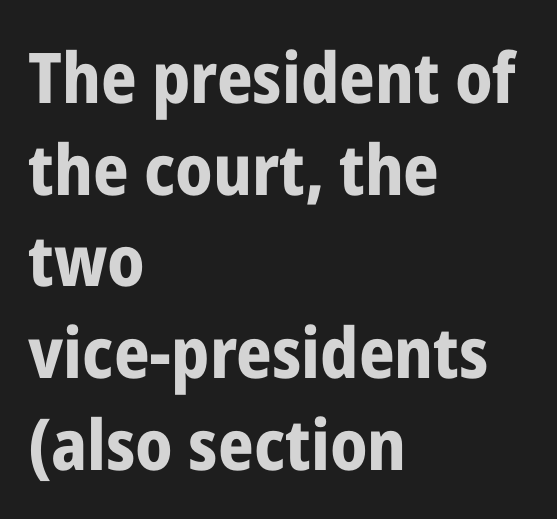
Q: Is the text bold? A: Yes.
Q: Is the text italic (slanted)? A: No, it is upright.
Q: Is the typeface a serif or a sans-serif typeface? A: Sans-serif.
Q: Is the text underlined? A: No.
Q: How is the paragraph aligned? A: Left-aligned.
Q: Is the spacing between letters normal or unusually wide? A: Normal.
Q: Is the spacing between lines tight, normal or loose? A: Normal.
Q: Width (condensed, normal, or wide)? A: Condensed.
Q: Stroke contrast? A: Low.
Q: x-height? A: Medium.
Q: Monospaced? A: No.
